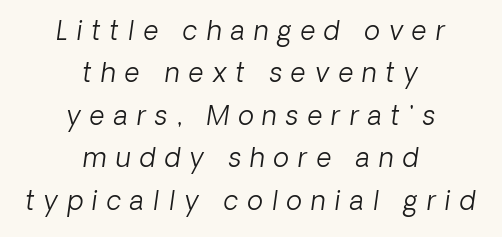
The image shows 26 px text type, italic (leaning right); set centered, normal line spacing (1.63x), unusually wide letter spacing (+0.35 em), not underlined.
